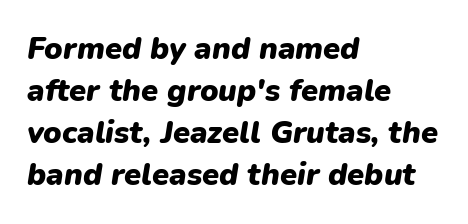
Q: Is the text bold? A: Yes.
Q: Is the text italic (slanted)? A: Yes, it leans right by about 9 degrees.
Q: Is the text underlined? A: No.
Q: How is the paragraph aligned? A: Left-aligned.
Q: Is the spacing between letters normal or unusually wide? A: Normal.
Q: Is the spacing between lines tight, normal or loose? A: Normal.
Q: Width (condensed, normal, or wide)? A: Normal.
Q: Stroke contrast? A: Low.
Q: x-height? A: Medium.
Q: Monospaced? A: No.
